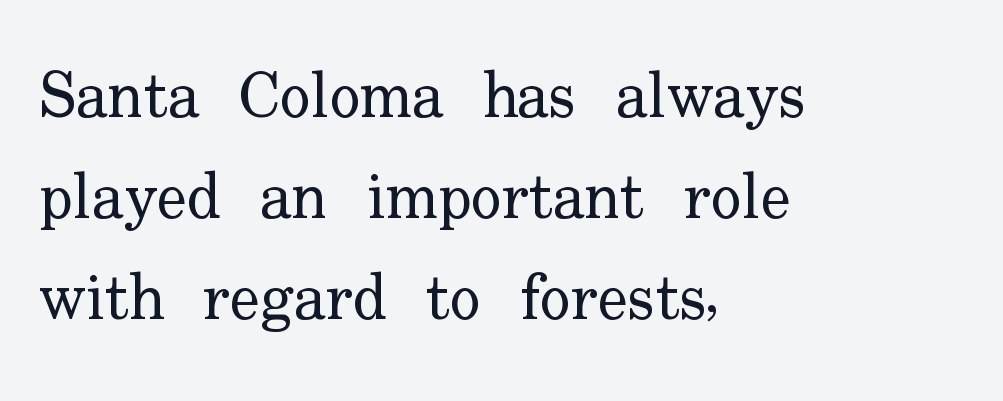
The image shows 64 px regular-weight serif type, upright; set left-aligned, normal line spacing (1.58x), normal letter spacing, not underlined; low stroke contrast and a small x-height.
